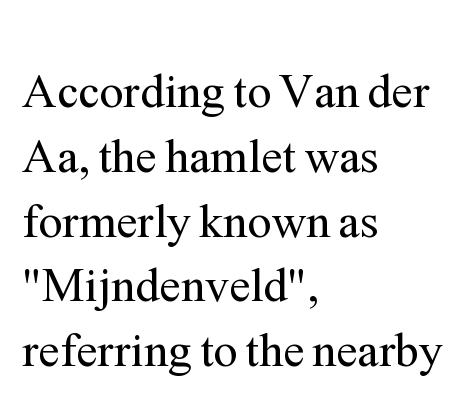
Q: Is the text bold? A: No.
Q: Is the text italic (slanted)? A: No, it is upright.
Q: Is the typeface a serif or a sans-serif typeface? A: Serif.
Q: Is the text underlined? A: No.
Q: How is the paragraph aligned? A: Left-aligned.
Q: Is the spacing between letters normal or unusually wide? A: Normal.
Q: Is the spacing between lines tight, normal or loose? A: Normal.
Q: Width (condensed, normal, or wide)? A: Normal.
Q: Stroke contrast? A: Medium.
Q: x-height? A: Medium.
Q: Monospaced? A: No.
